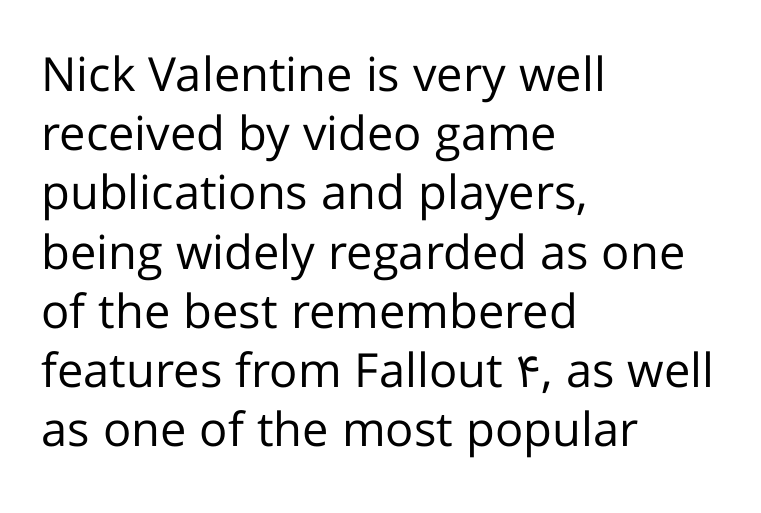
{"serif": "no", "italic": "no", "bold": "no", "weight": "regular", "width": "normal", "stroke_contrast": "low", "x_height": "medium", "monospaced": "no", "underline": "no", "align": "left", "line_spacing": "normal", "line_spacing_ratio": 1.26, "letter_spacing": "normal", "letter_spacing_em": 0.0, "glyph_px": 47}
